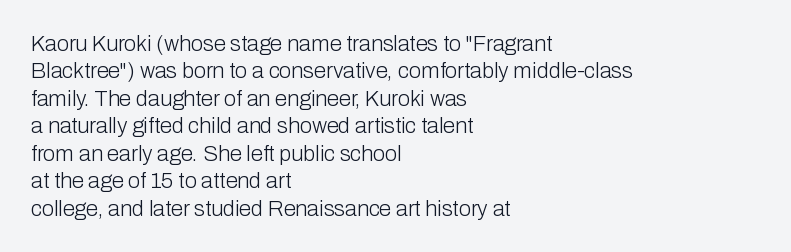
{"italic": "no", "bold": "no", "underline": "no", "align": "left", "line_spacing": "normal", "line_spacing_ratio": 1.25, "letter_spacing": "normal", "letter_spacing_em": 0.0, "glyph_px": 22}
